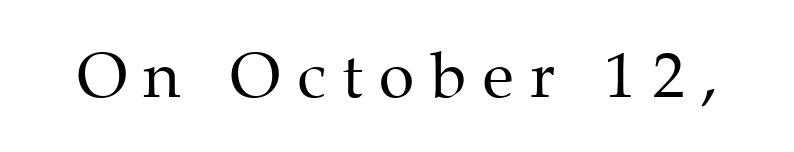
{"serif": "yes", "italic": "no", "bold": "no", "weight": "regular", "width": "normal", "stroke_contrast": "medium", "x_height": "medium", "monospaced": "no", "underline": "no", "letter_spacing": "wide", "letter_spacing_em": 0.26, "glyph_px": 64}
